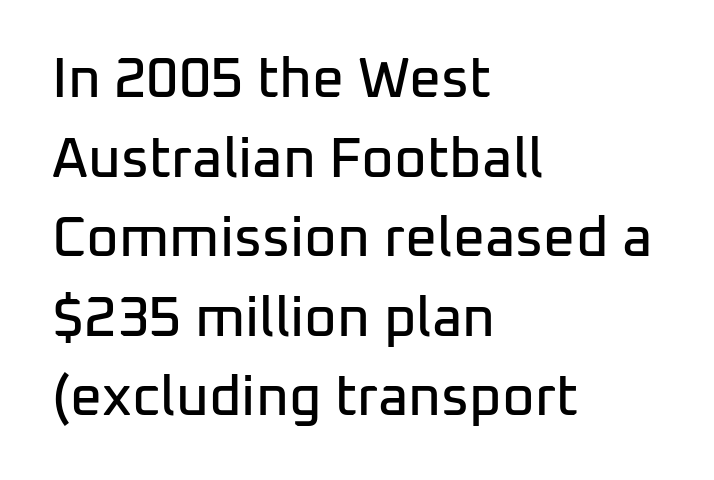
Italic? Not at all — the glyphs are vertical. Short and long lines alike share a common starting point at left. The horizontal fit of the characters is conventional and even. The rendering uses a moderate line-height, typical for paragraphs. The string is rendered with underlining switched off.
